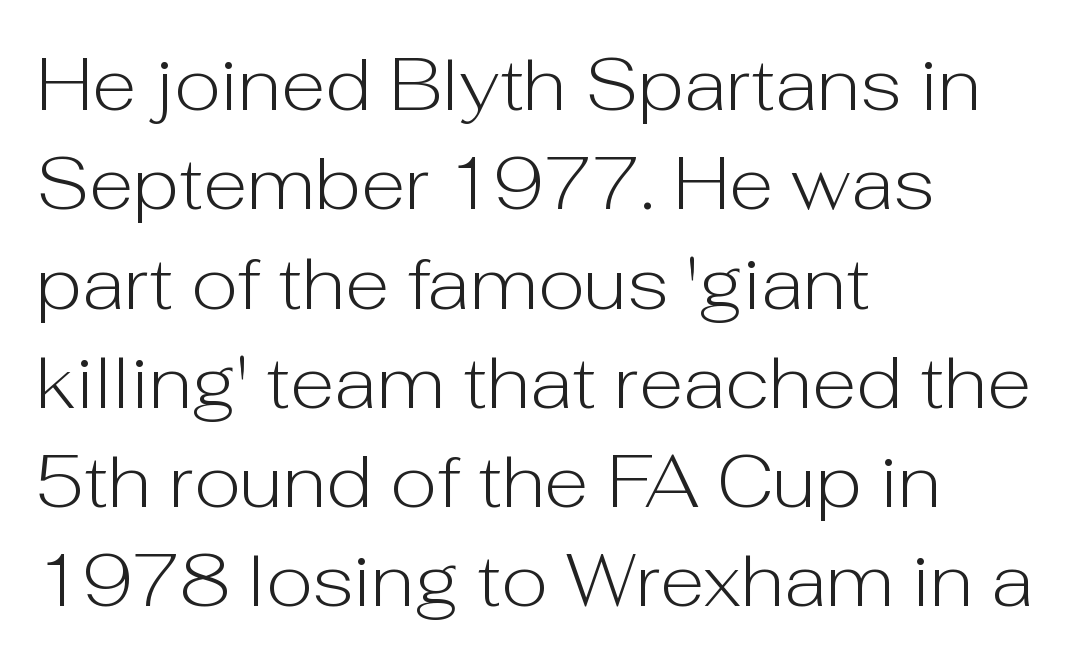
The image shows 73 px light sans-serif type, upright; set left-aligned, normal line spacing (1.36x), normal letter spacing, not underlined; low stroke contrast and a medium x-height.
